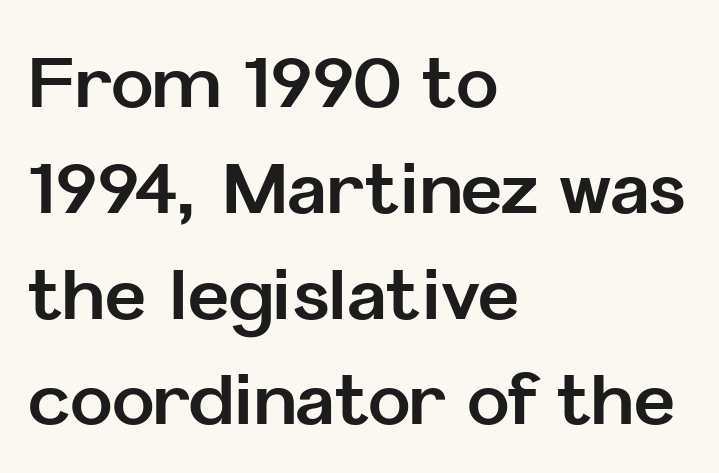
Q: Is the text bold? A: Yes.
Q: Is the text italic (slanted)? A: No, it is upright.
Q: Is the typeface a serif or a sans-serif typeface? A: Sans-serif.
Q: Is the text underlined? A: No.
Q: How is the paragraph aligned? A: Left-aligned.
Q: Is the spacing between letters normal or unusually wide? A: Normal.
Q: Is the spacing between lines tight, normal or loose? A: Normal.
Q: Width (condensed, normal, or wide)? A: Normal.
Q: Stroke contrast? A: Low.
Q: x-height? A: Medium.
Q: Monospaced? A: No.
